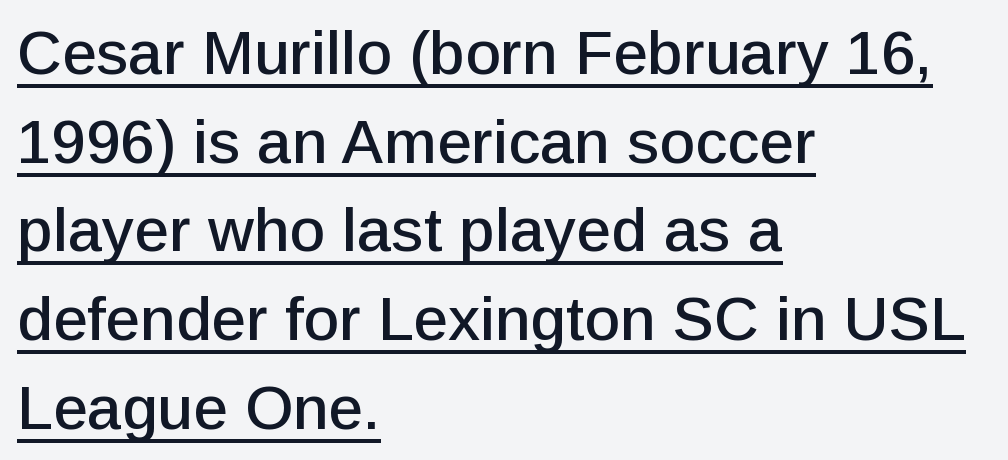
The image shows 62 px sans-serif type, upright; set left-aligned, normal line spacing (1.43x), normal letter spacing, underlined; low stroke contrast and a medium x-height.
